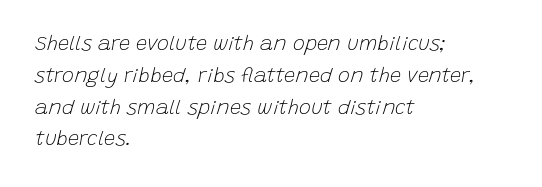
The image shows 20 px text type, italic (leaning right); set left-aligned, normal line spacing (1.59x), normal letter spacing, not underlined.
